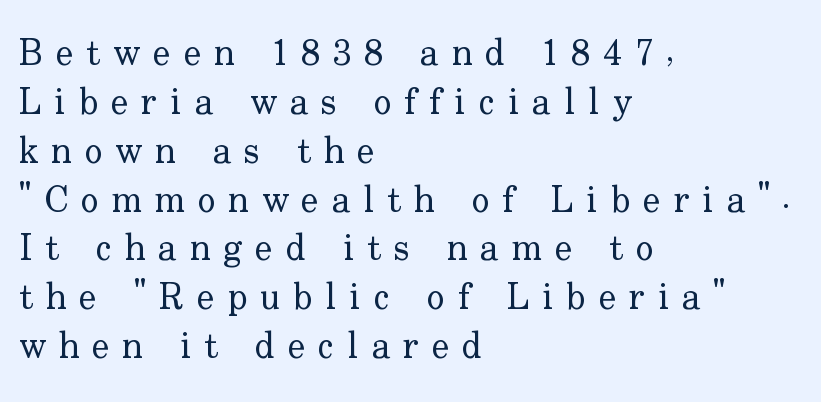
{"serif": "yes", "italic": "no", "bold": "no", "weight": "regular", "width": "normal", "stroke_contrast": "low", "x_height": "small", "monospaced": "no", "underline": "no", "align": "left", "line_spacing": "normal", "line_spacing_ratio": 1.32, "letter_spacing": "wide", "letter_spacing_em": 0.35, "glyph_px": 37}
